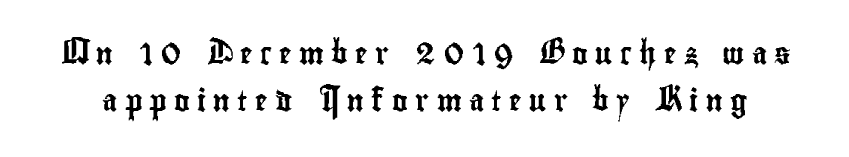
{"italic": "no", "underline": "no", "line_spacing": "loose", "line_spacing_ratio": 2.22, "letter_spacing": "wide", "letter_spacing_em": 0.35, "glyph_px": 21}
